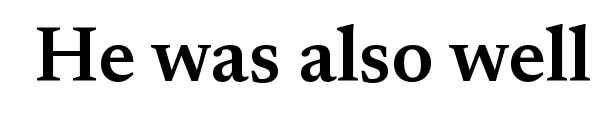
Spacing verdict: proportional, widths tailored to each character. A bit beefed up — I'd call it semibold rather than bold. This is serif lettering, the kind often seen in printed books. Here the glyphs are tracked normally, forming tight word shapes.
